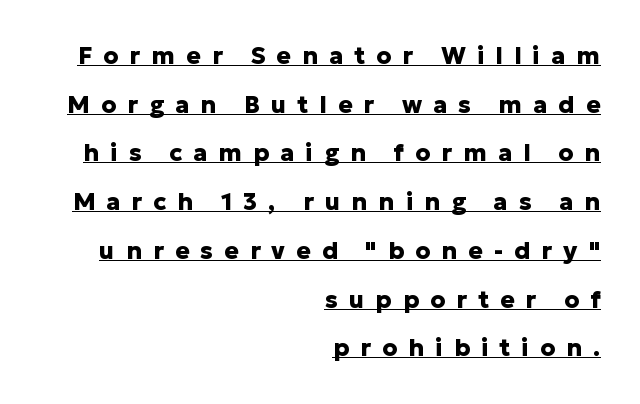
The face used here is rendered with a markedly widened letterfit. Heft: maximum for text — a bold. Rows of type keep a wide berth in the vertical direction. Does a line run under the words? Yes, clearly. Does the copy run flush right? Yes — the right margin is perfectly even. This sample uses an upright cut, with every glyph sitting square on the baseline.
